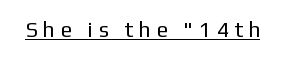
The image shows 21 px text type, upright; set unusually wide letter spacing (+0.34 em), underlined.
